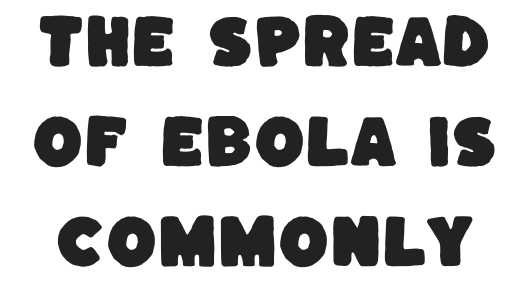
The image shows 58 px sans-serif type; set line spacing 1.72x, normal letter spacing, not underlined; low stroke contrast and a large x-height.
